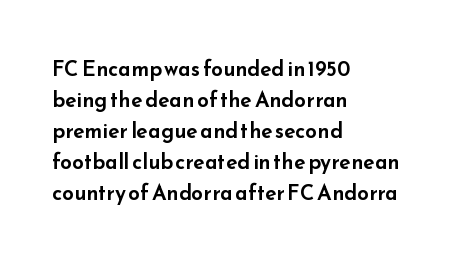
Does the copy run flush right? No — it runs flush left. The specimen reads as upright at a glance. Between one letter and the next there's only the usual sliver of space. The designer left line spacing at the default.
